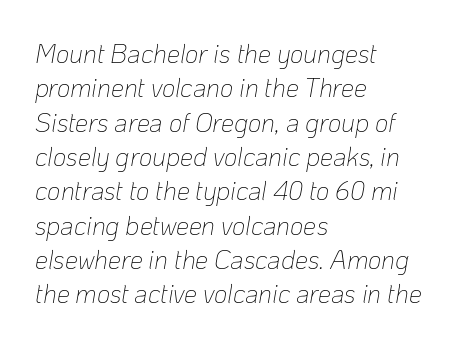
Q: Is the text bold? A: No.
Q: Is the text italic (slanted)? A: Yes, it leans right by about 10 degrees.
Q: Is the text underlined? A: No.
Q: How is the paragraph aligned? A: Left-aligned.
Q: Is the spacing between letters normal or unusually wide? A: Normal.
Q: Is the spacing between lines tight, normal or loose? A: Normal.
